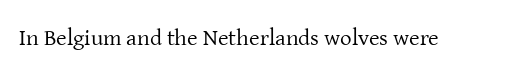
{"italic": "no", "bold": "no", "underline": "no", "letter_spacing": "normal", "letter_spacing_em": 0.0, "glyph_px": 23}
